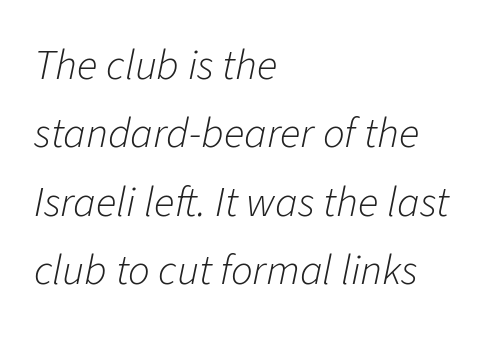
Horizontal alignment here is leftward, the default for most running prose. The letters advance in unequal steps, a hallmark of proportional type. This rendering features lettering with no underline. The rows are spaced the way most documents space them.
